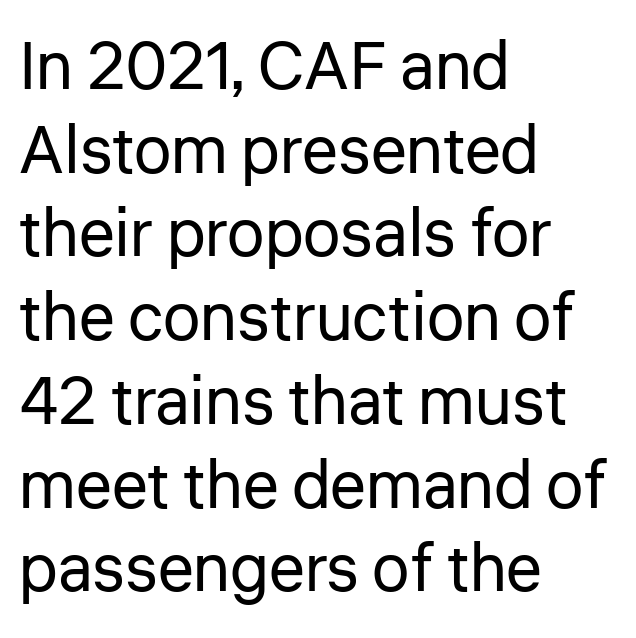
The image shows 67 px regular-weight sans-serif type, upright; set left-aligned, normal line spacing (1.25x), normal letter spacing, not underlined; low stroke contrast and a medium x-height.
